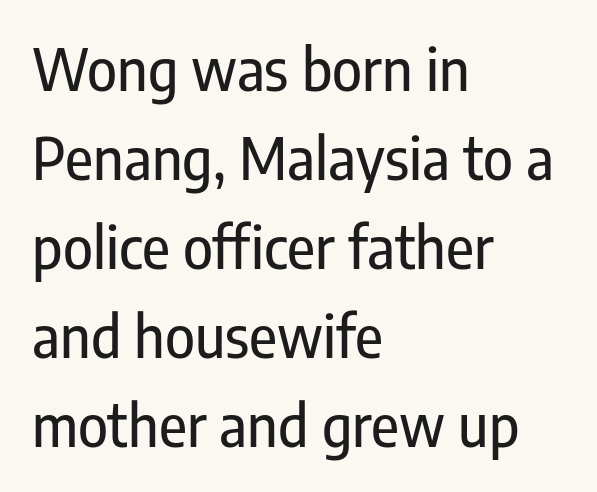
The image shows 57 px condensed sans-serif type, upright; set left-aligned, normal line spacing (1.56x), normal letter spacing, not underlined; low stroke contrast and a medium x-height.
